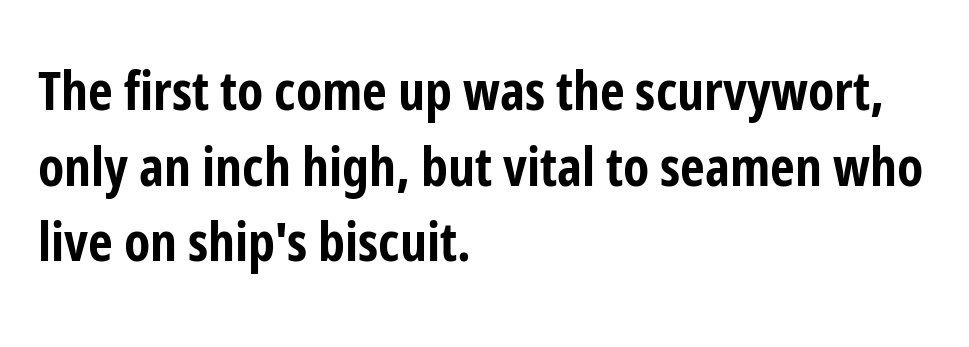
The rendering uses natural spacing where letterforms have individual widths. Stroke terminals: plain, sans-serif. The ragged edge is on the right, which tells us the setting is flush left. Heavy, bold letterforms. Clear beneath every line of the passage.
